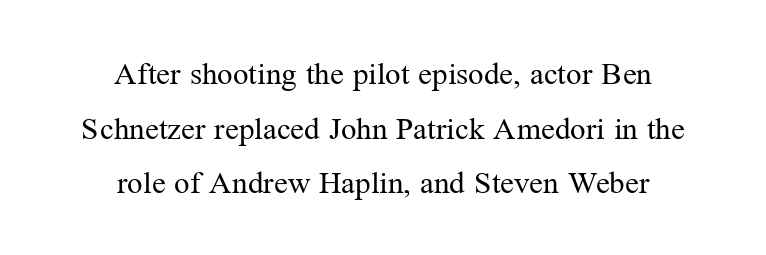
Q: Is the text bold? A: No.
Q: Is the text italic (slanted)? A: No, it is upright.
Q: Is the typeface a serif or a sans-serif typeface? A: Serif.
Q: Is the text underlined? A: No.
Q: How is the paragraph aligned? A: Centered.
Q: Is the spacing between letters normal or unusually wide? A: Normal.
Q: Width (condensed, normal, or wide)? A: Normal.
Q: Stroke contrast? A: Medium.
Q: x-height? A: Medium.
Q: Monospaced? A: No.
